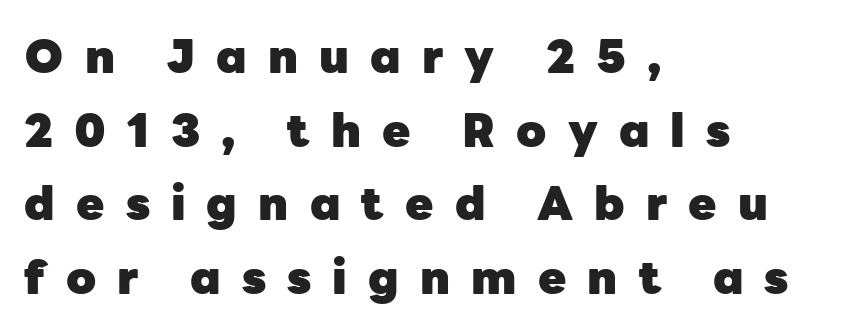
Q: Is the text bold? A: Yes.
Q: Is the text italic (slanted)? A: No, it is upright.
Q: Is the typeface a serif or a sans-serif typeface? A: Sans-serif.
Q: Is the text underlined? A: No.
Q: How is the paragraph aligned? A: Left-aligned.
Q: Is the spacing between letters normal or unusually wide? A: Unusually wide.
Q: Is the spacing between lines tight, normal or loose? A: Normal.
Q: Width (condensed, normal, or wide)? A: Normal.
Q: Stroke contrast? A: Low.
Q: x-height? A: Medium.
Q: Monospaced? A: No.
